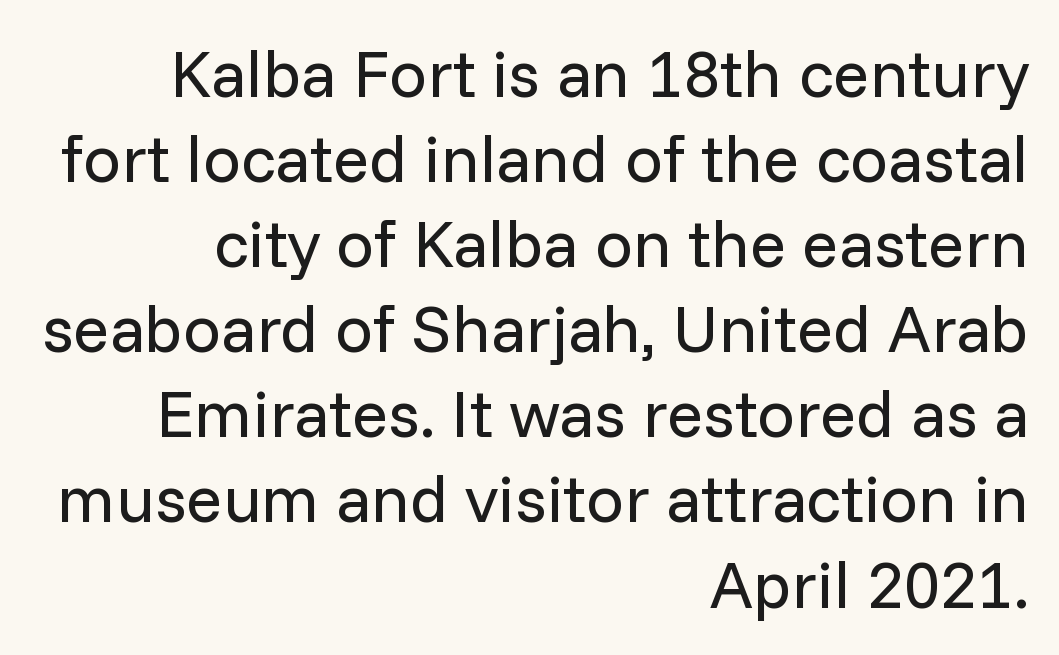
The face used here is rendered with its standard letterfit. Unbolded letterforms with no extra heft. Casual observation: everything's shoved over to the right. Each letter keeps its own natural width here, so spacing adapts to shape.
